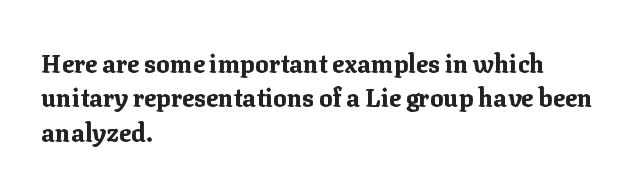
{"italic": "no", "bold": "yes", "underline": "no", "align": "left", "line_spacing": "normal", "line_spacing_ratio": 1.38, "letter_spacing": "normal", "letter_spacing_em": 0.0, "glyph_px": 25}
